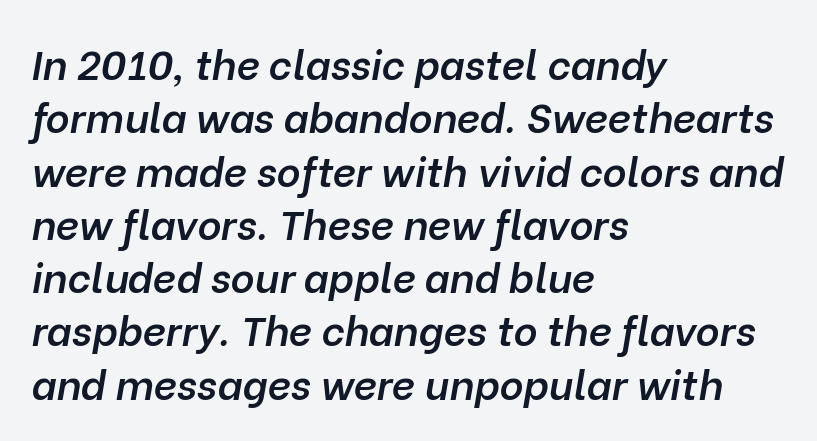
The specimen reads as italic at a glance. Quick note: interline space is typical. The passage is arranged the way most books set body copy — flush left. Varying glyph widths throughout — classic text-font behaviour. Bare-footed words on every line. The rendering uses a semibold face; strokes are thickened but not to full bold.
